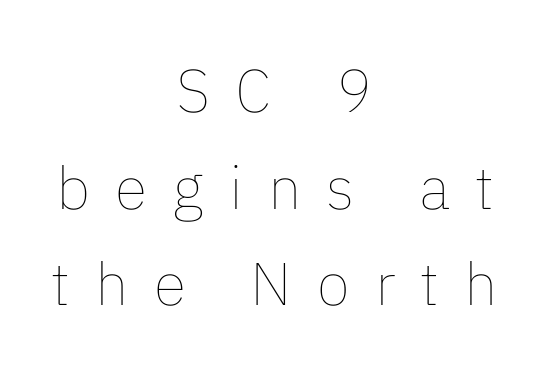
{"italic": "no", "bold": "no", "weight": "thin", "width": "normal", "stroke_contrast": "low", "x_height": "medium", "monospaced": "no", "underline": "no", "align": "center", "line_spacing": "normal", "line_spacing_ratio": 1.61, "letter_spacing": "wide", "letter_spacing_em": 0.42, "glyph_px": 60}
